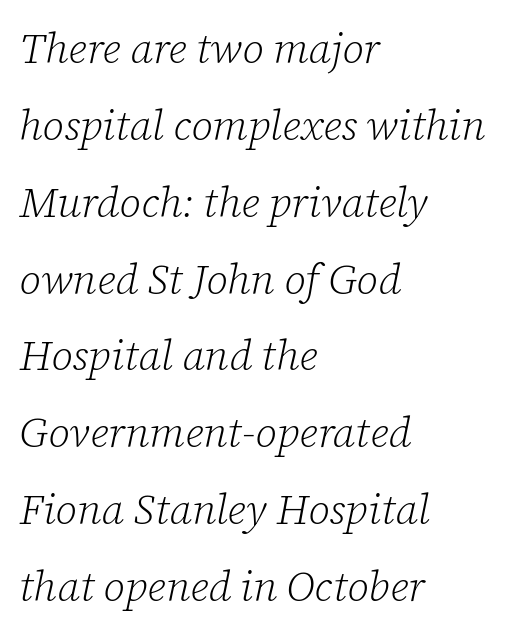
The image shows 42 px light serif type, italic (leaning right); set left-aligned, line spacing 1.83x, normal letter spacing, not underlined; low stroke contrast and a medium x-height.
